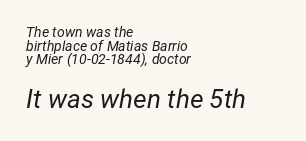
{"italic": "yes", "lean": "right", "slant_degrees": 12, "bold": "no", "underline": "no", "align": "left", "line_spacing": "tight", "line_spacing_ratio": 0.98, "letter_spacing": "normal", "letter_spacing_em": 0.0, "larger_block": "second", "size_ratio": 1.86, "glyph_px": 26}
